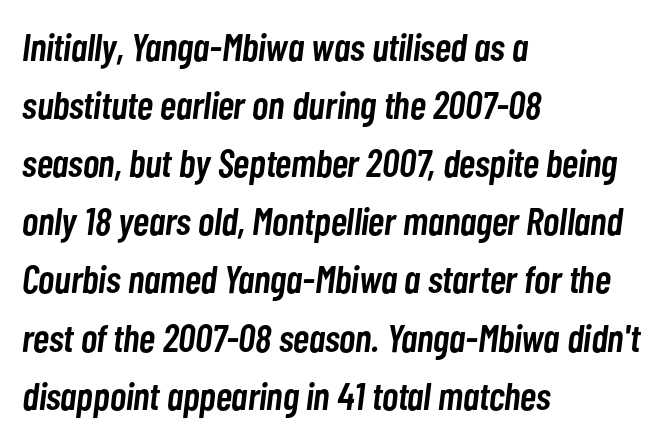
{"italic": "yes", "lean": "right", "slant_degrees": 7, "bold": "semi", "weight": "semibold", "width": "condensed", "stroke_contrast": "low", "x_height": "medium", "monospaced": "no", "underline": "no", "align": "left", "line_spacing": "normal", "line_spacing_ratio": 1.49, "letter_spacing": "normal", "letter_spacing_em": 0.0, "glyph_px": 39}
